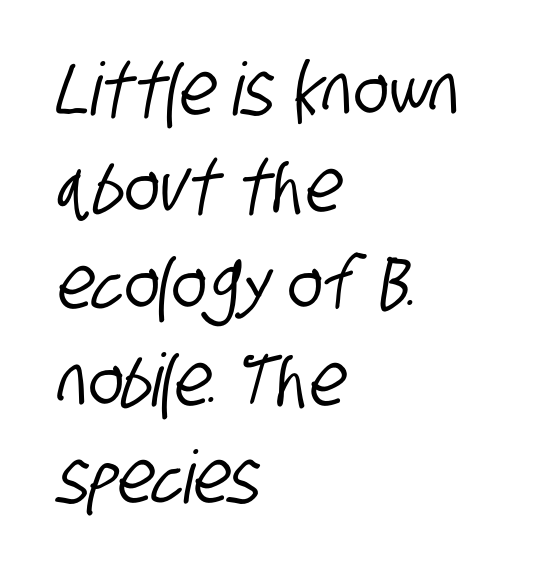
Q: Is the typeface a serif or a sans-serif typeface? A: Sans-serif.
Q: Is the text underlined? A: No.
Q: How is the paragraph aligned? A: Left-aligned.
Q: Is the spacing between letters normal or unusually wide? A: Normal.
Q: Is the spacing between lines tight, normal or loose? A: Normal.
Q: Width (condensed, normal, or wide)? A: Condensed.
Q: Stroke contrast? A: Low.
Q: x-height? A: Large.
Q: Monospaced? A: No.
